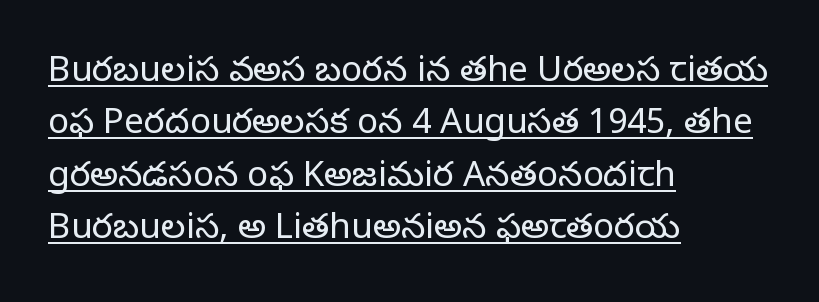
The glyphs in this specimen are seriffed. Each line of the rendering has a horizontal stroke beneath the glyphs. A classic flush-left, rag-right setting is used for this passage. Counters stay open thanks to moderate or lighter strokes.
